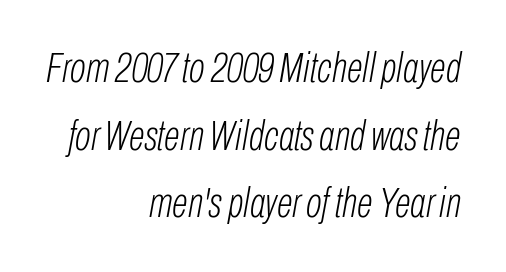
The image shows 42 px light, condensed type, italic (leaning right); set right-aligned, normal line spacing (1.61x), normal letter spacing, not underlined; low stroke contrast and a medium x-height.
